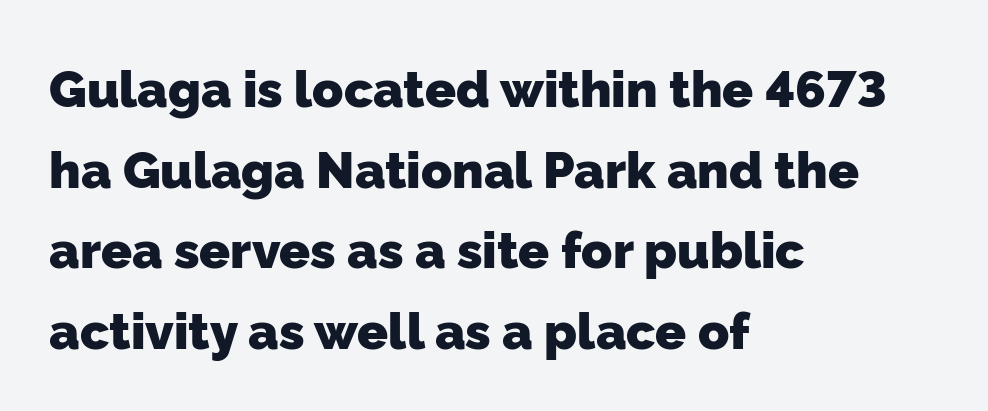
The image shows 51 px heavy sans-serif type; set left-aligned, normal line spacing (1.58x), normal letter spacing, not underlined; low stroke contrast and a medium x-height.
